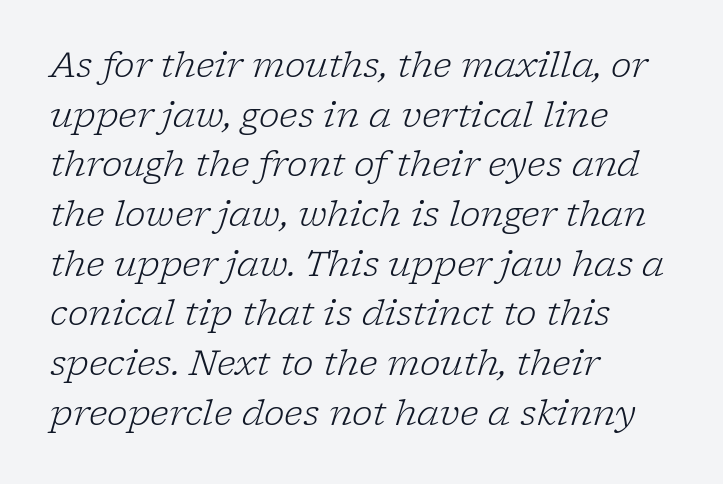
The image shows 35 px light serif type, italic (leaning right); set left-aligned, normal line spacing (1.42x), normal letter spacing, not underlined; low stroke contrast and a medium x-height.
